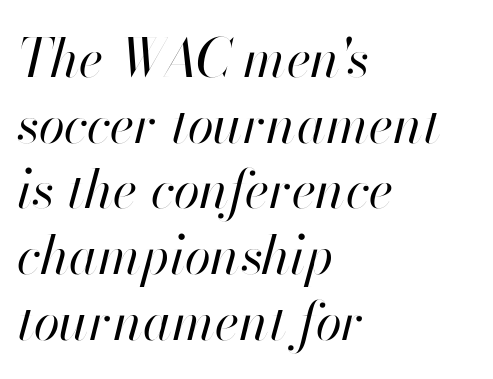
{"italic": "yes", "lean": "right", "slant_degrees": 13, "bold": "no", "weight": "regular", "width": "normal", "stroke_contrast": "high", "x_height": "small", "monospaced": "no", "underline": "no", "align": "left", "line_spacing_ratio": 1.24, "letter_spacing": "normal", "letter_spacing_em": 0.0, "glyph_px": 53}
